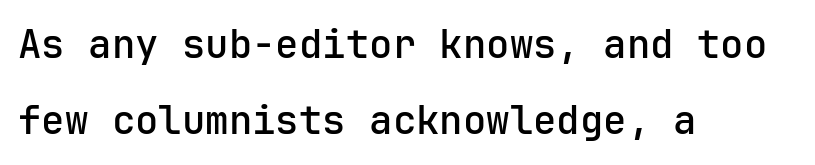
{"serif": "no", "italic": "no", "width": "normal", "stroke_contrast": "low", "x_height": "medium", "monospaced": "yes", "underline": "no", "align": "left", "line_spacing": "loose", "line_spacing_ratio": 1.96, "letter_spacing": "normal", "letter_spacing_em": 0.0, "glyph_px": 39}
